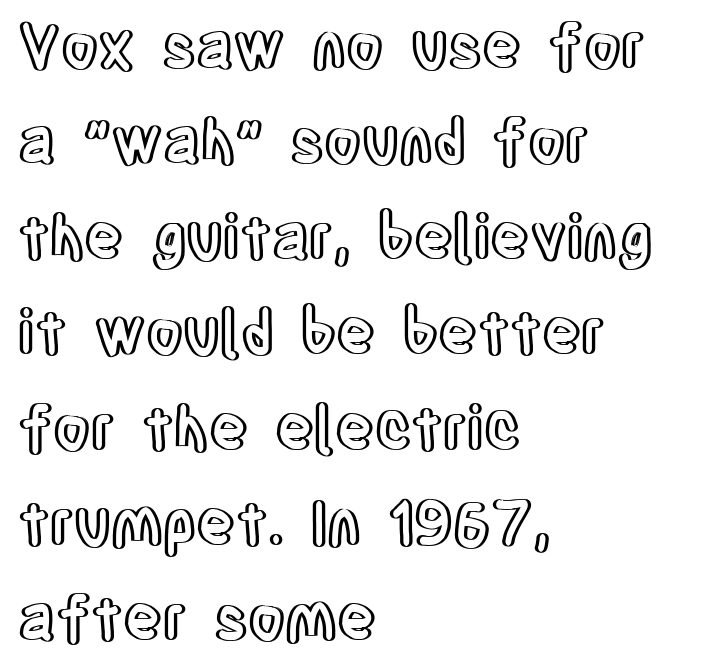
The image shows 60 px condensed type, upright; set left-aligned, normal line spacing (1.59x), normal letter spacing, not underlined; a large x-height.
